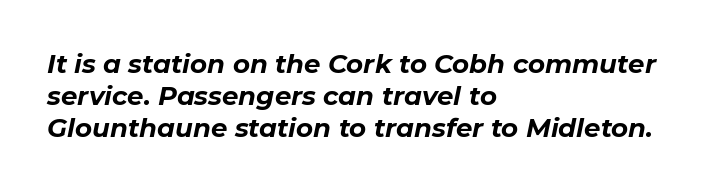
Q: Is the text bold? A: Yes.
Q: Is the text italic (slanted)? A: Yes, it leans right by about 11 degrees.
Q: Is the text underlined? A: No.
Q: How is the paragraph aligned? A: Left-aligned.
Q: Is the spacing between letters normal or unusually wide? A: Normal.
